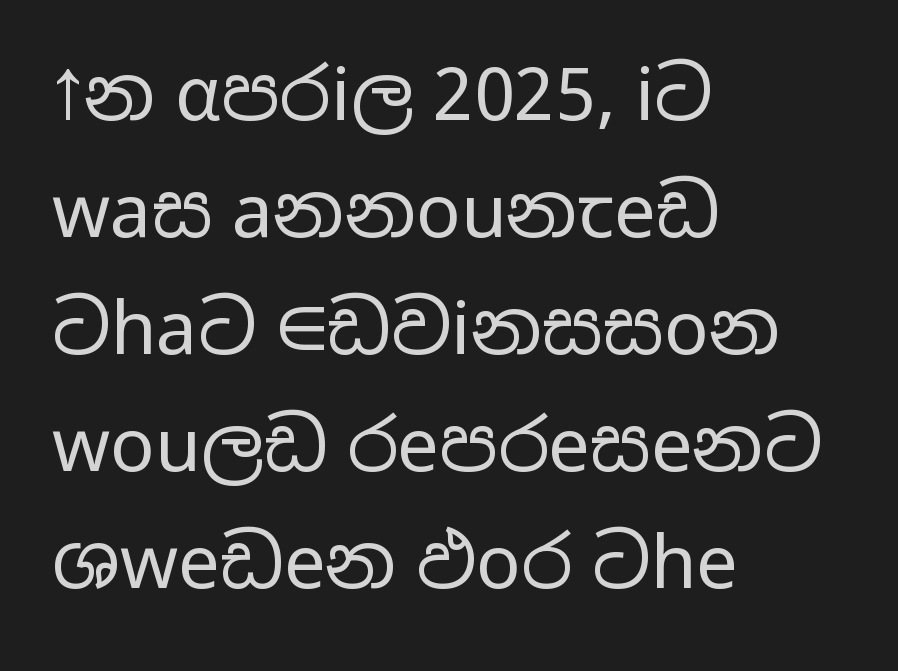
{"serif": "no", "italic": "no", "bold": "no", "weight": "regular", "width": "wide", "stroke_contrast": "low", "x_height": "medium", "monospaced": "no", "underline": "no", "align": "left", "line_spacing": "normal", "line_spacing_ratio": 1.58, "letter_spacing": "normal", "letter_spacing_em": 0.0, "glyph_px": 74}
